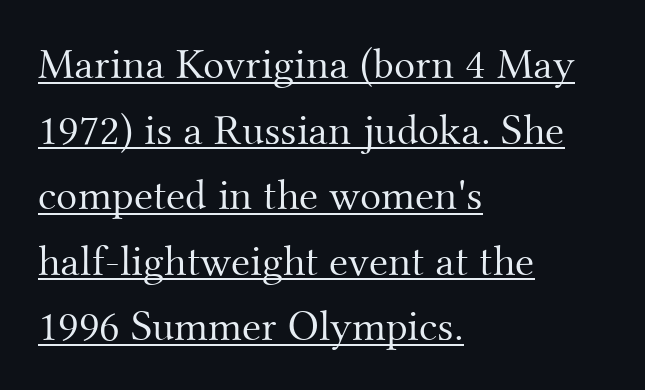
This sample keeps an unexceptional amount of space between lines. The type sits square on the baseline with zero lean. A baseline rule has been typeset under these characters. A typesetter would call this proportional, since set widths differ per character. The line texture is even and compact thanks to regular tracking. The characters are drawn with everyday or finer stroke widths.
